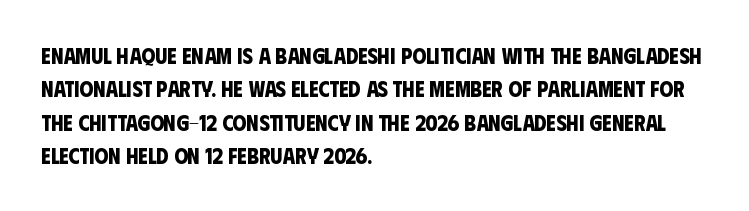
{"bold": "yes", "underline": "no", "align": "left", "line_spacing": "normal", "line_spacing_ratio": 1.52, "letter_spacing": "normal", "letter_spacing_em": 0.0, "glyph_px": 22}
